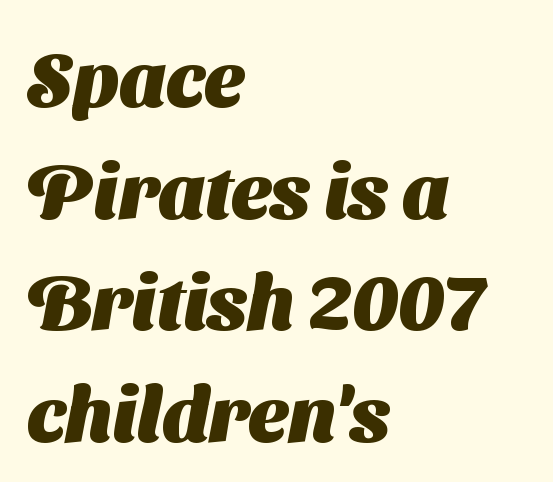
{"serif": "no", "bold": "yes", "weight": "heavy", "width": "normal", "stroke_contrast": "medium", "x_height": "medium", "monospaced": "no", "underline": "no", "align": "left", "line_spacing": "normal", "line_spacing_ratio": 1.45, "letter_spacing": "normal", "letter_spacing_em": 0.0, "glyph_px": 77}
